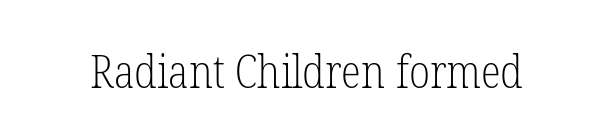
The passage shown is not bold in any degree. Look at the tracking — it's just the regular setting, nothing added. Regarding serifs, this sample has them. The letters advance in unequal steps, a hallmark of proportional type.
